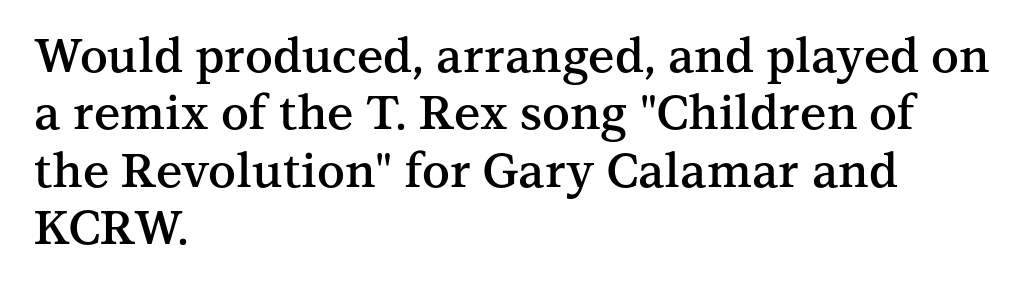
The image shows 47 px semibold serif type, upright; set left-aligned, line spacing 1.22x, normal letter spacing, not underlined; medium stroke contrast and a medium x-height.
